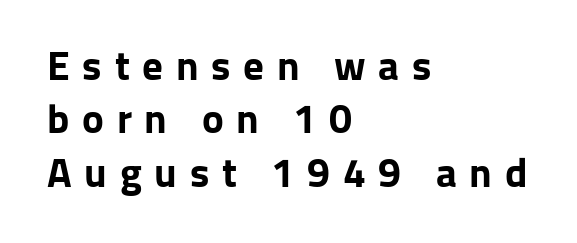
Do the characters align in a grid? No, the font is proportional. Regarding serifs, this sample does without them. The lines in this sample share a left origin and differ only in where they stop. A roman cut, with each character standing at attention.
